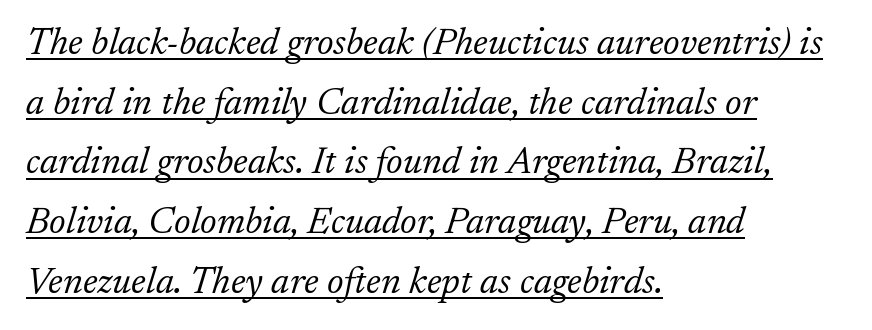
Each word holds together tightly as a unit, with standard inter-letter gaps. Every word sits above its own underline. No heavy texture on the line: the type isn't bold. Observe the lean: these are italic letterforms. This rendering uses left alignment, leaving the right contour irregular. What kind of face is this? One with serifs.
